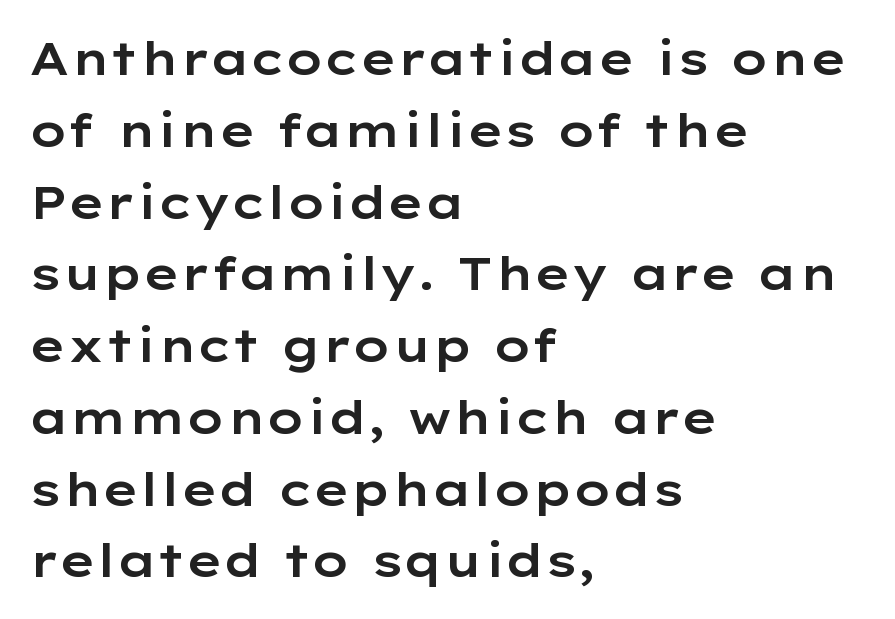
The rendering uses natural spacing where letterforms have individual widths. In terms of posture, this sample is upright. The designer went with a sans here, leaving each stem footless. Anything drawn beneath the words? Only blank space.
